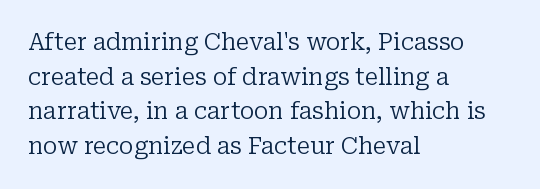
Vertical strokes here are truly vertical. Is the block centered? No — it sits flush against the left margin. Standard letterfit; no display-style spreading of the glyphs. This is not heavy type; no bold has been used.
